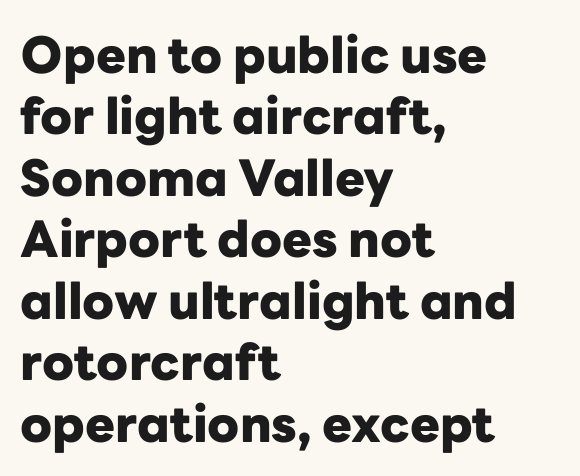
You can tell from the bare stems that sans-serif type was used. The passage is arranged the way most books set body copy — flush left. Proportional: the letters do not fall into vertical columns. A typesetter would mark this as roman, not italic. Here the glyphs are tracked normally, forming tight word shapes. This rendering features lettering with no underline.
